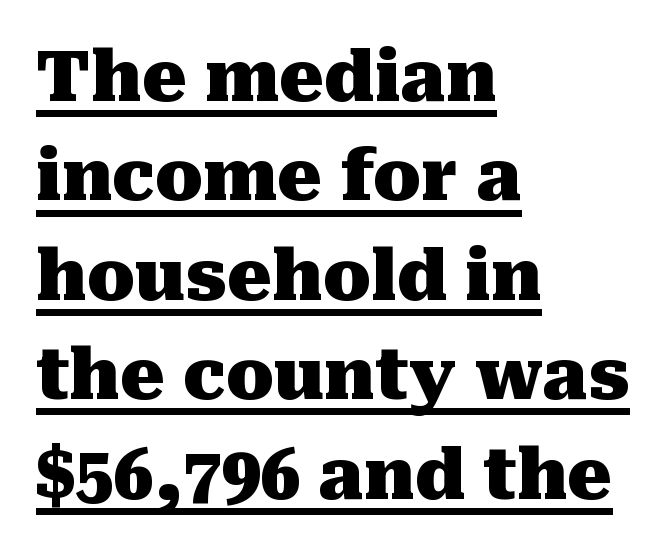
If you drew a line through each stem, it would be perfectly vertical. Look at the bottom of the vertical strokes: they flare into serifs here. One-word summary of the alignment: left. Proportional: the letters do not fall into vertical columns. The lines sit at an ordinary, default distance from one another.
